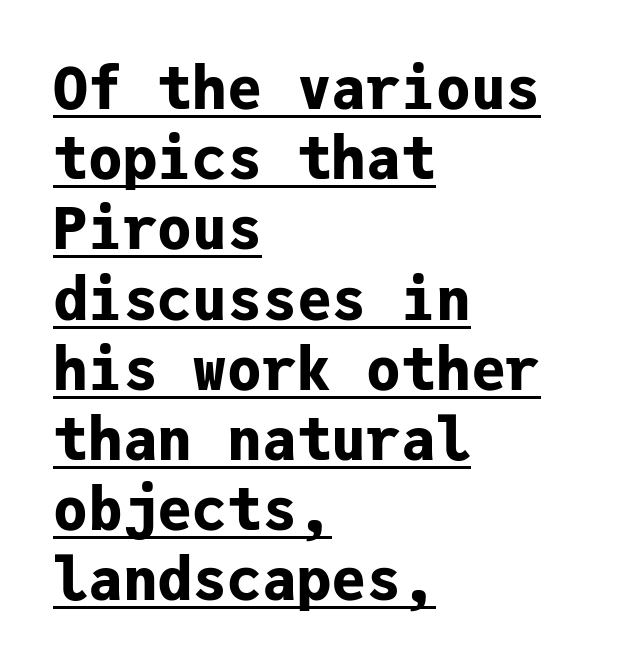
The image shows 58 px bold sans-serif type, upright, monospaced; set left-aligned, line spacing 1.21x, normal letter spacing, underlined; low stroke contrast and a medium x-height.
